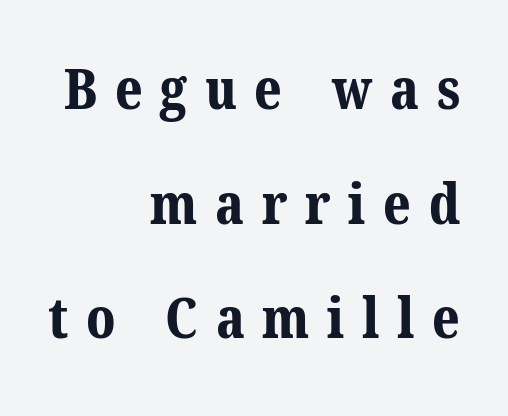
Q: Is the text bold? A: Yes.
Q: Is the typeface a serif or a sans-serif typeface? A: Serif.
Q: Is the text underlined? A: No.
Q: How is the paragraph aligned? A: Right-aligned.
Q: Is the spacing between letters normal or unusually wide? A: Unusually wide.
Q: Is the spacing between lines tight, normal or loose? A: Loose.
Q: Width (condensed, normal, or wide)? A: Normal.
Q: Stroke contrast? A: Medium.
Q: x-height? A: Medium.
Q: Monospaced? A: No.
